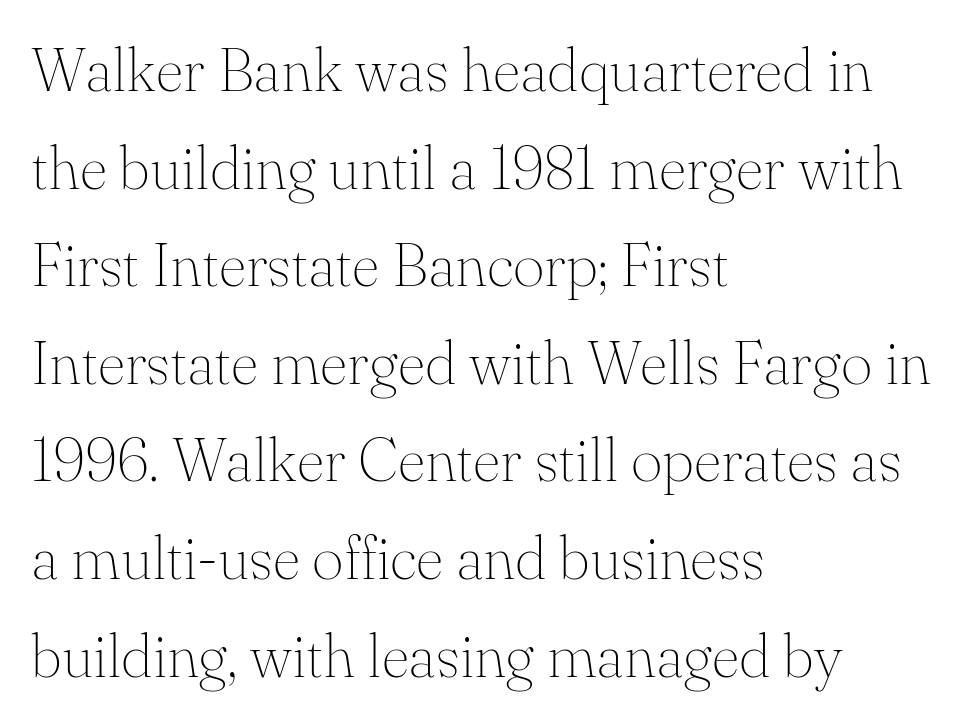
The image shows 61 px thin serif type, upright; set left-aligned, normal line spacing (1.6x), normal letter spacing, not underlined; medium stroke contrast and a small x-height.
